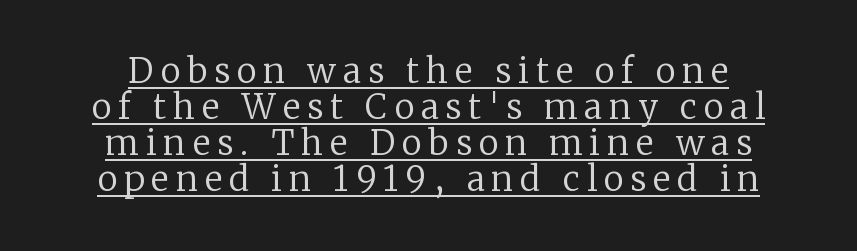
Q: Is the text bold? A: No.
Q: Is the text italic (slanted)? A: No, it is upright.
Q: Is the typeface a serif or a sans-serif typeface? A: Serif.
Q: Is the text underlined? A: Yes.
Q: Is the spacing between letters normal or unusually wide? A: Unusually wide.
Q: Is the spacing between lines tight, normal or loose? A: Tight.
Q: Width (condensed, normal, or wide)? A: Normal.
Q: Stroke contrast? A: Low.
Q: x-height? A: Medium.
Q: Monospaced? A: No.
